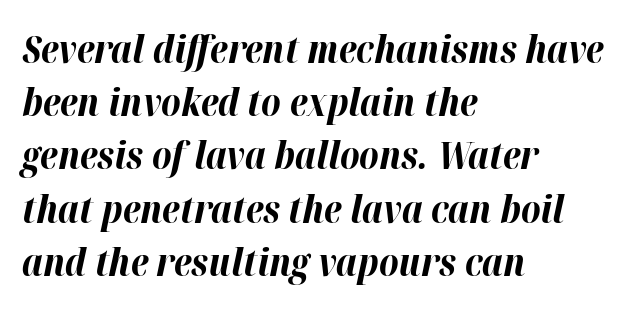
The image shows 38 px bold type, italic (leaning right); set left-aligned, normal line spacing (1.4x), normal letter spacing, not underlined; high stroke contrast and a medium x-height.
